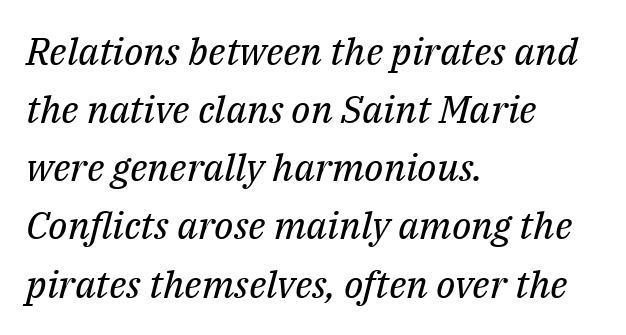
The image shows 38 px regular-weight serif type, italic (leaning right); set left-aligned, normal line spacing (1.53x), normal letter spacing, not underlined; medium stroke contrast and a medium x-height.
